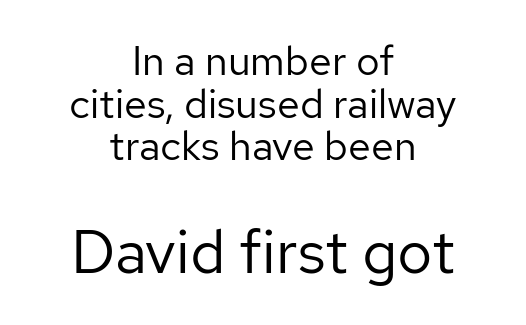
{"serif": "no", "italic": "no", "bold": "no", "weight": "regular", "width": "normal", "stroke_contrast": "low", "x_height": "medium", "monospaced": "no", "underline": "no", "align": "center", "line_spacing": "tight", "line_spacing_ratio": 1.04, "letter_spacing": "normal", "letter_spacing_em": 0.0, "larger_block": "second", "size_ratio": 1.49, "glyph_px": 61}
